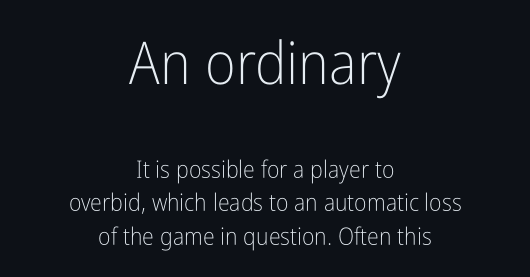
Nothing sits at the stroke ends, so this counts as sans-serif. In this sample the first text group is rendered at the bigger scale. The glyphs are unaccompanied by any horizontal stroke below them. Is there any slant? The stems are plumb.
